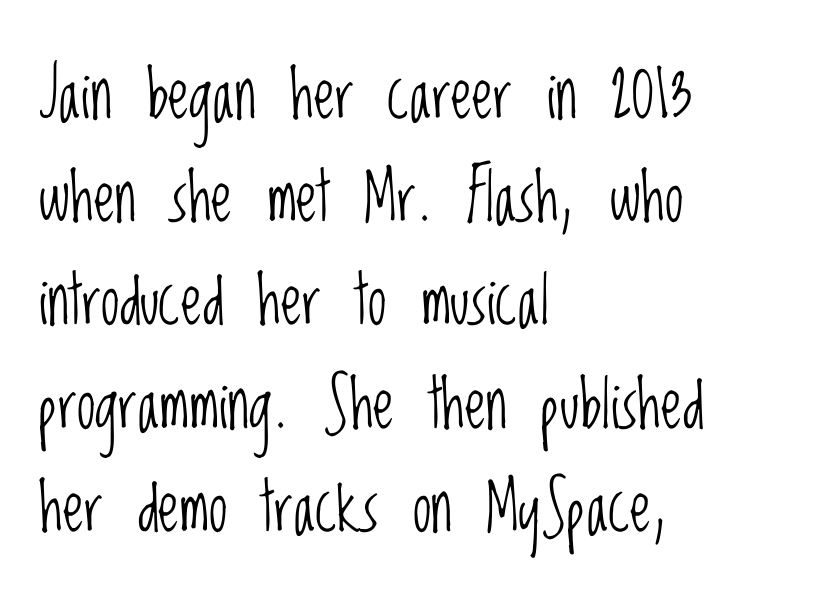
The image shows 67 px light, condensed sans-serif type, upright; set left-aligned, normal line spacing (1.54x), normal letter spacing, not underlined; low stroke contrast and a large x-height.
